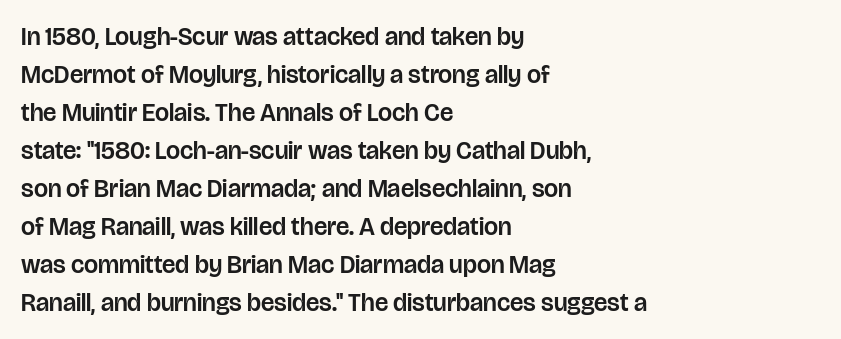
The image shows 25 px text type, upright; set left-aligned, normal line spacing (1.52x), normal letter spacing, not underlined.
